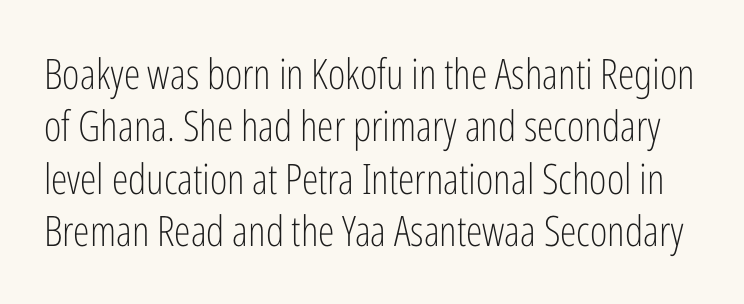
The image shows 42 px light, condensed sans-serif type, upright; set normal line spacing (1.25x), normal letter spacing, not underlined; low stroke contrast and a medium x-height.
